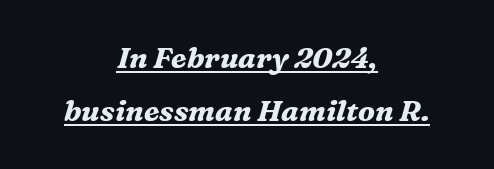
Character widths vary here, with narrow letters taking less room than wide ones. The passage shown has conventional tracking throughout. Yep, those are serifs on the letters. Italic? Definitely — the glyphs are oblique.
